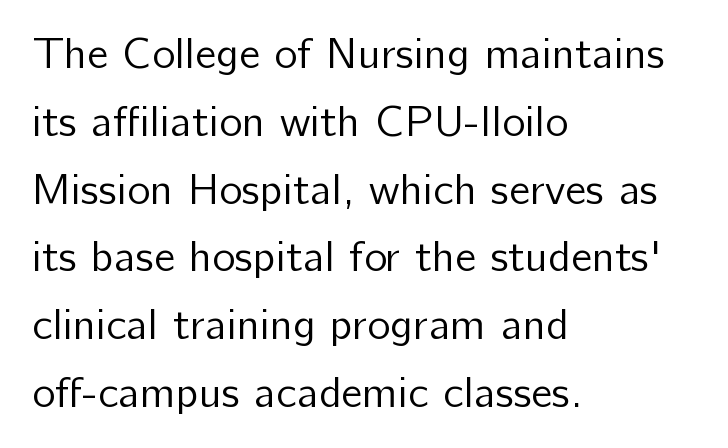
Q: Is the text bold? A: No.
Q: Is the text italic (slanted)? A: No, it is upright.
Q: Is the typeface a serif or a sans-serif typeface? A: Sans-serif.
Q: Is the text underlined? A: No.
Q: How is the paragraph aligned? A: Left-aligned.
Q: Is the spacing between letters normal or unusually wide? A: Normal.
Q: Is the spacing between lines tight, normal or loose? A: Normal.
Q: Width (condensed, normal, or wide)? A: Normal.
Q: Stroke contrast? A: Low.
Q: x-height? A: Medium.
Q: Monospaced? A: No.
